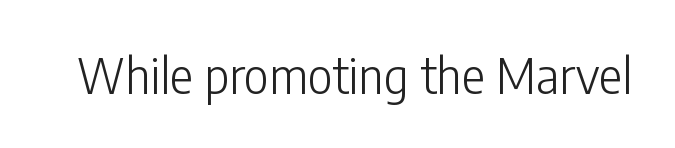
{"serif": "no", "italic": "no", "bold": "no", "weight": "light", "width": "condensed", "stroke_contrast": "low", "x_height": "medium", "monospaced": "no", "underline": "no", "letter_spacing": "normal", "letter_spacing_em": 0.0, "glyph_px": 49}
